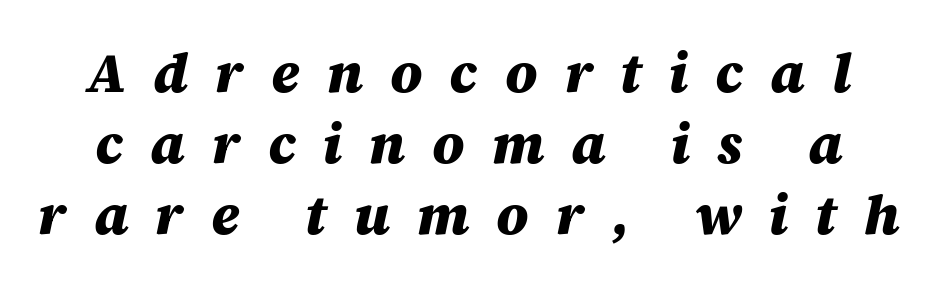
Q: Is the text bold? A: Yes.
Q: Is the text italic (slanted)? A: Yes, it leans right by about 12 degrees.
Q: Is the text underlined? A: No.
Q: Is the spacing between letters normal or unusually wide? A: Unusually wide.
Q: Is the spacing between lines tight, normal or loose? A: Normal.
Q: Width (condensed, normal, or wide)? A: Normal.
Q: Stroke contrast? A: Medium.
Q: x-height? A: Large.
Q: Monospaced? A: No.
